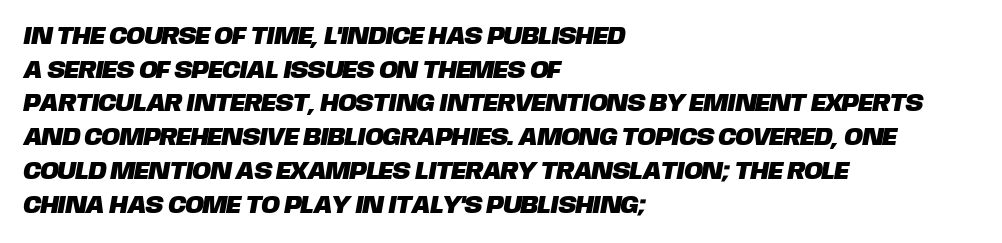
Q: Is the text underlined? A: No.
Q: How is the paragraph aligned? A: Left-aligned.
Q: Is the spacing between letters normal or unusually wide? A: Normal.
Q: Is the spacing between lines tight, normal or loose? A: Normal.
